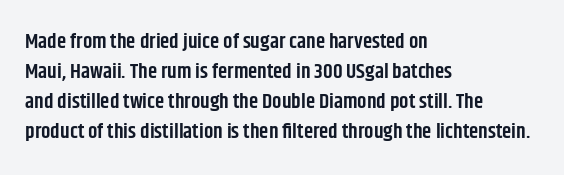
{"italic": "no", "bold": "semi", "underline": "no", "align": "left", "line_spacing": "normal", "line_spacing_ratio": 1.43, "letter_spacing": "normal", "letter_spacing_em": 0.0, "glyph_px": 21}
